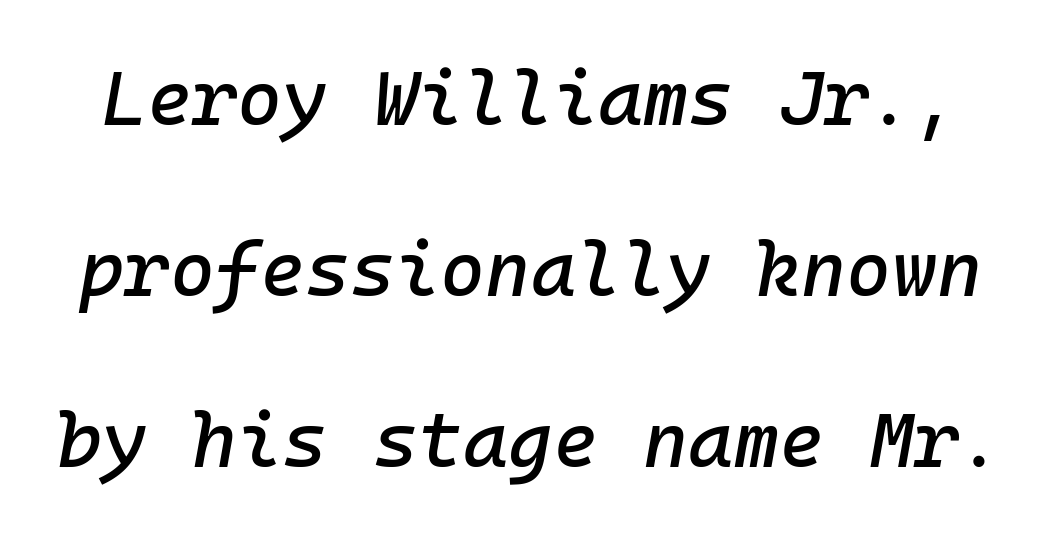
{"italic": "yes", "lean": "right", "slant_degrees": 10, "width": "normal", "stroke_contrast": "low", "x_height": "medium", "monospaced": "yes", "underline": "no", "line_spacing": "loose", "line_spacing_ratio": 2.22, "letter_spacing": "normal", "letter_spacing_em": 0.0, "glyph_px": 77}
